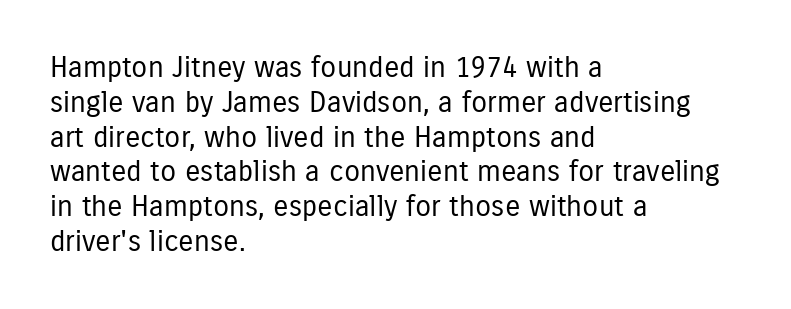
The font's upright variant was chosen for this text. A clean baseline with only descenders dipping below it. These lines are rendered in a variable-pitch font. Look at the bottom of the vertical strokes: they stop flat, with no serifs. There is no visible air inserted between adjacent glyphs. The compositor pushed each line to the left boundary.
